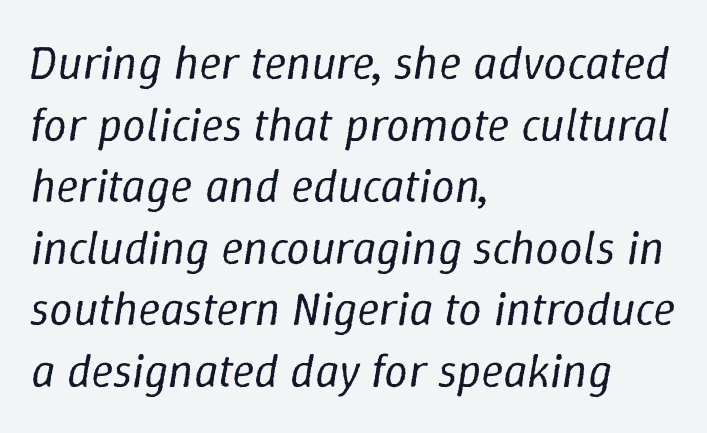
Q: Is the text bold? A: No.
Q: Is the text italic (slanted)? A: Yes, it leans right by about 9 degrees.
Q: Is the text underlined? A: No.
Q: How is the paragraph aligned? A: Left-aligned.
Q: Is the spacing between letters normal or unusually wide? A: Normal.
Q: Is the spacing between lines tight, normal or loose? A: Normal.
Q: Width (condensed, normal, or wide)? A: Normal.
Q: Stroke contrast? A: Low.
Q: x-height? A: Medium.
Q: Monospaced? A: No.
